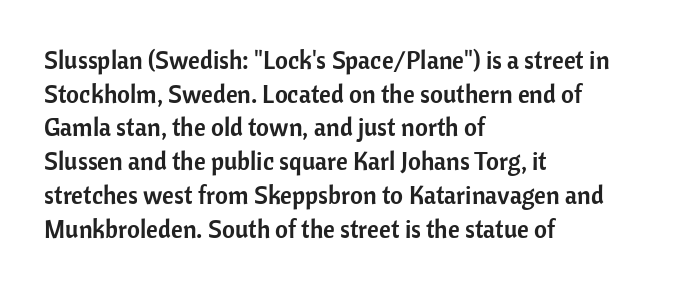
{"italic": "no", "underline": "no", "align": "left", "line_spacing": "normal", "line_spacing_ratio": 1.35, "letter_spacing": "normal", "letter_spacing_em": 0.0, "glyph_px": 25}
